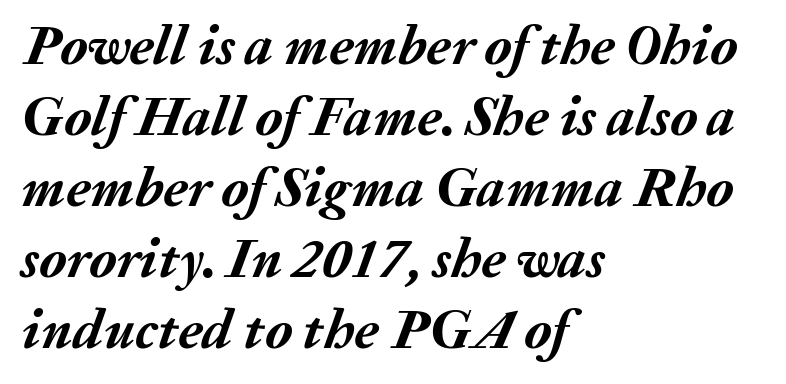
The image shows 56 px semibold type, italic (leaning right); set left-aligned, normal line spacing (1.27x), normal letter spacing, not underlined; medium stroke contrast and a medium x-height.
